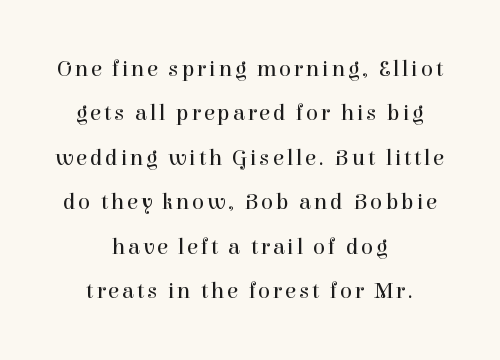
The image shows 23 px text type, upright; set centered, loose line spacing (1.93x), not underlined.
